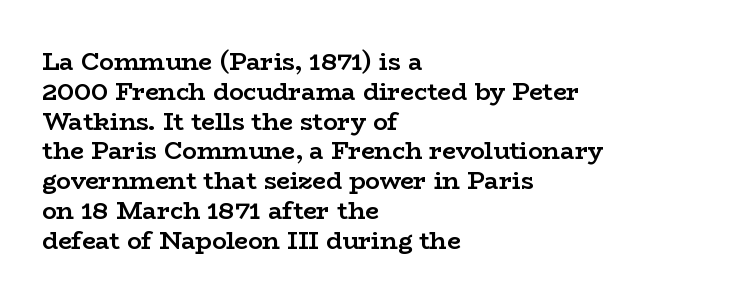
{"italic": "no", "bold": "yes", "underline": "no", "align": "left", "line_spacing_ratio": 1.24, "letter_spacing": "normal", "letter_spacing_em": 0.0, "glyph_px": 24}
